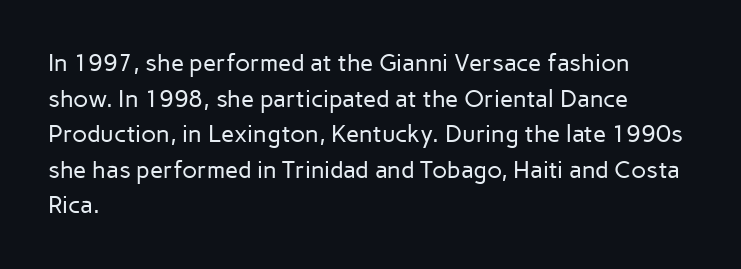
{"italic": "no", "bold": "no", "underline": "no", "align": "left", "line_spacing": "normal", "line_spacing_ratio": 1.48, "letter_spacing": "normal", "letter_spacing_em": 0.0, "glyph_px": 24}
